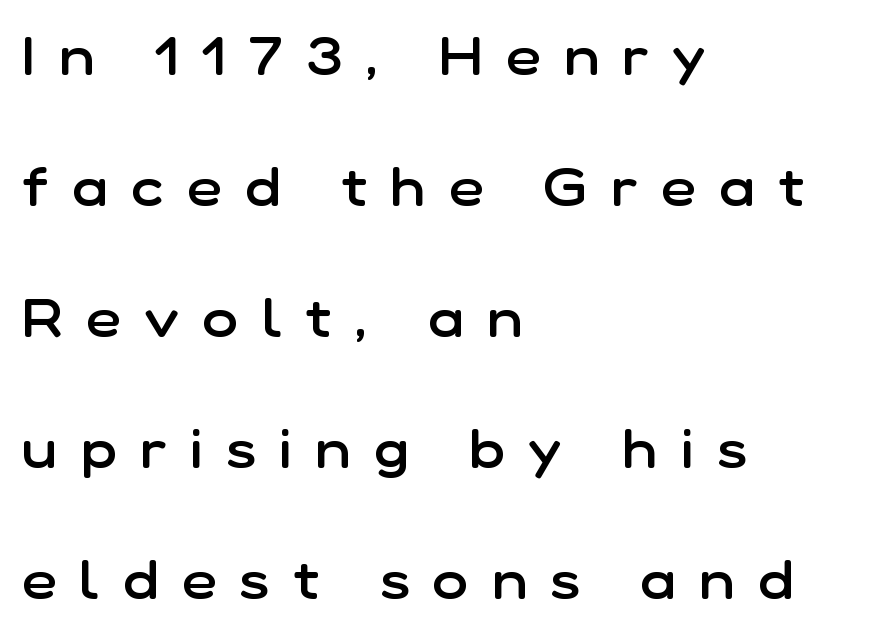
{"serif": "no", "italic": "no", "bold": "semi", "weight": "semibold", "width": "normal", "stroke_contrast": "low", "x_height": "medium", "monospaced": "no", "underline": "no", "align": "left", "line_spacing": "loose", "line_spacing_ratio": 2.47, "letter_spacing": "wide", "letter_spacing_em": 0.45, "glyph_px": 53}
